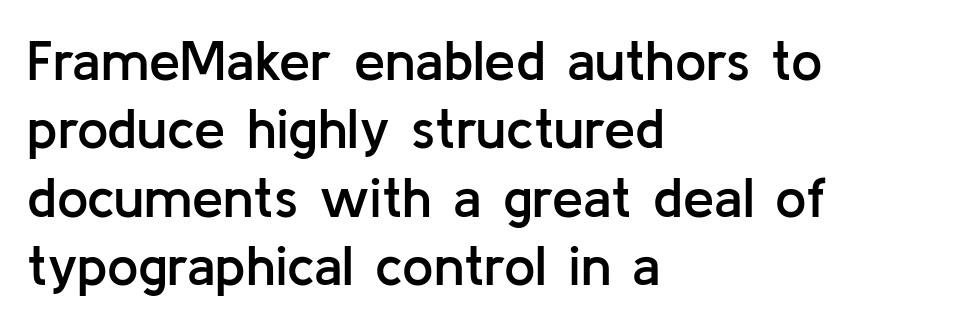
Q: Is the text bold? A: Semi-bold.
Q: Is the text italic (slanted)? A: No, it is upright.
Q: Is the typeface a serif or a sans-serif typeface? A: Sans-serif.
Q: Is the text underlined? A: No.
Q: How is the paragraph aligned? A: Left-aligned.
Q: Is the spacing between letters normal or unusually wide? A: Normal.
Q: Width (condensed, normal, or wide)? A: Normal.
Q: Stroke contrast? A: Low.
Q: x-height? A: Medium.
Q: Monospaced? A: No.
